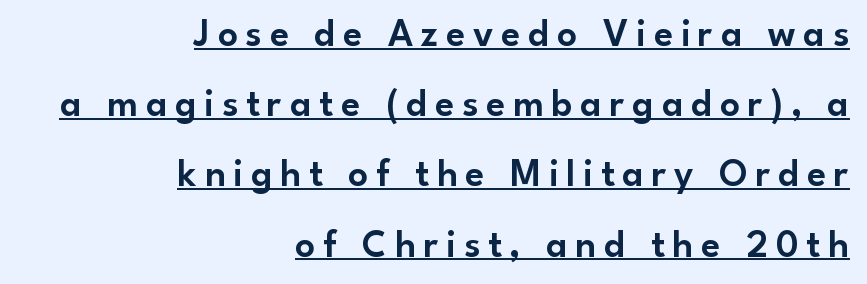
{"serif": "no", "italic": "no", "width": "normal", "stroke_contrast": "low", "x_height": "small", "monospaced": "no", "underline": "yes", "align": "right", "line_spacing_ratio": 1.8, "letter_spacing": "wide", "letter_spacing_em": 0.2, "glyph_px": 39}
